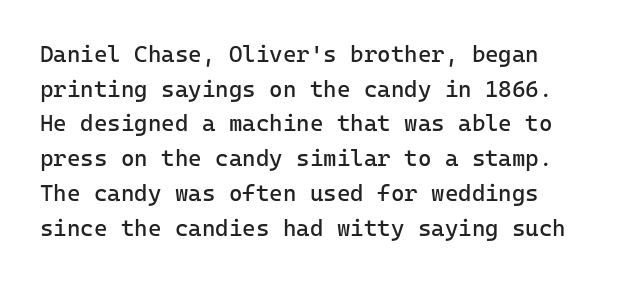
Italic: no, the glyphs are upright roman. A clean baseline with only descenders dipping below it. Caption: face not bold, strokes unweighted. Regular leading.
